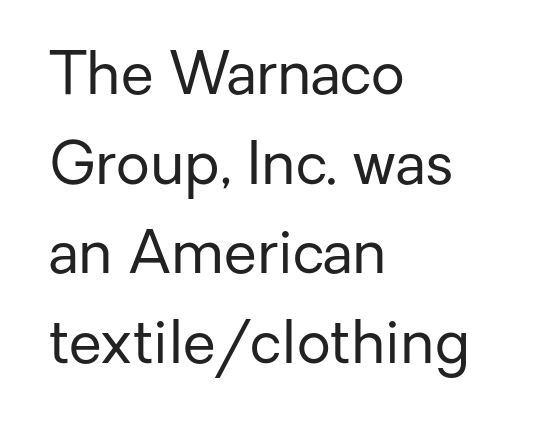
Unlike a traditional serif, this face leaves its strokes unadorned. Reading down the block, your eye returns to a fixed left position each line. Think of a printed novel: that variable character pitch is what you see here. Glance below the letters and you will spot only blank space. The font is comparable to plain body text, perhaps lighter.
